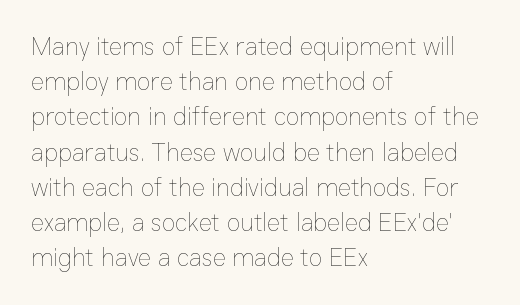
The image shows 25 px text type, upright; set left-aligned, normal line spacing (1.41x), normal letter spacing, not underlined.
